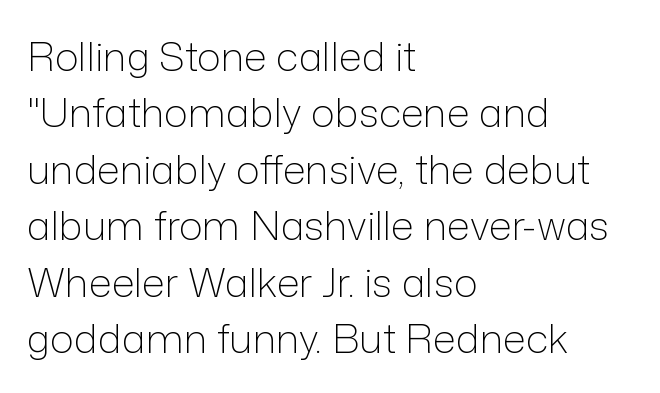
Q: Is the text bold? A: No.
Q: Is the text italic (slanted)? A: No, it is upright.
Q: Is the typeface a serif or a sans-serif typeface? A: Sans-serif.
Q: Is the text underlined? A: No.
Q: How is the paragraph aligned? A: Left-aligned.
Q: Is the spacing between letters normal or unusually wide? A: Normal.
Q: Is the spacing between lines tight, normal or loose? A: Normal.
Q: Width (condensed, normal, or wide)? A: Normal.
Q: Stroke contrast? A: Low.
Q: x-height? A: Medium.
Q: Monospaced? A: No.
